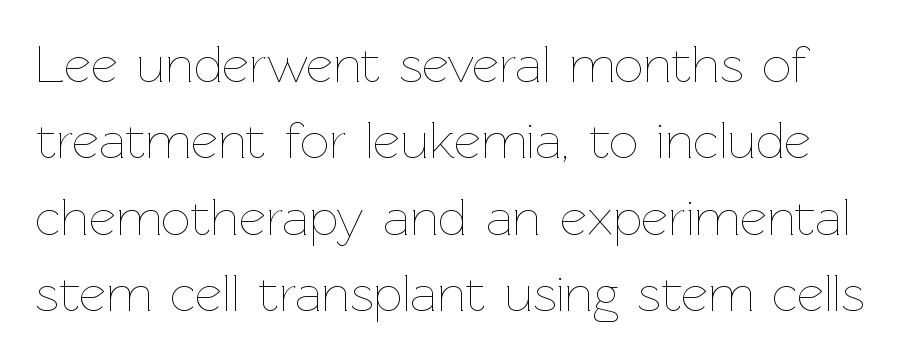
Decoration check: the copy has no underline. The type is set solid horizontally, with unmodified tracking. Rows of type keep a routine distance in the vertical direction. This sample has the flowing, uneven cadence of proportional lettering.
